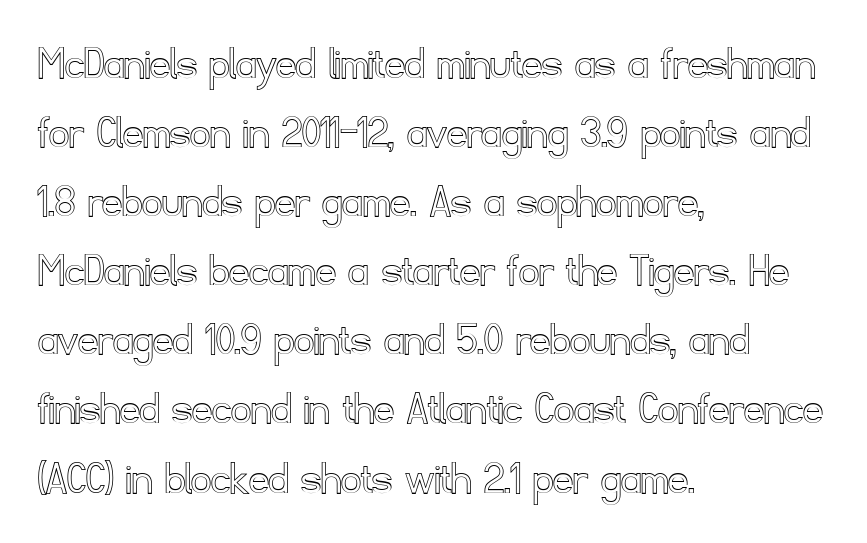
The image shows 49 px text type, upright; set left-aligned, normal line spacing (1.41x), normal letter spacing, not underlined; a small x-height.
